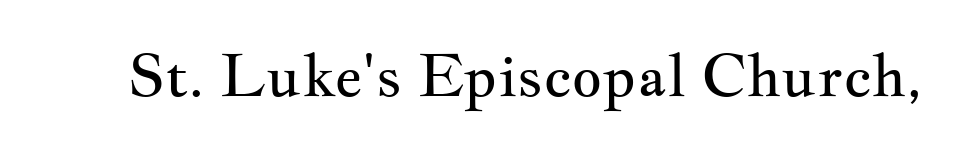
{"serif": "yes", "italic": "no", "bold": "no", "weight": "regular", "width": "wide", "stroke_contrast": "medium", "x_height": "small", "monospaced": "no", "underline": "no", "letter_spacing": "normal", "letter_spacing_em": 0.0, "glyph_px": 59}
